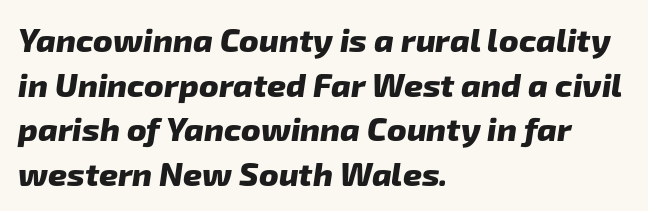
{"serif": "no", "bold": "yes", "weight": "heavy", "width": "normal", "stroke_contrast": "low", "x_height": "medium", "monospaced": "no", "underline": "no", "align": "left", "line_spacing": "normal", "line_spacing_ratio": 1.35, "letter_spacing": "normal", "letter_spacing_em": 0.0, "glyph_px": 33}
